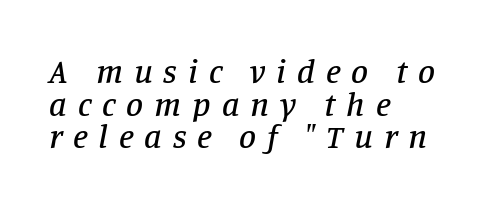
The image shows 34 px serif type, italic (leaning right); set left-aligned, tight line spacing (0.96x), unusually wide letter spacing (+0.32 em), not underlined; low stroke contrast and a large x-height.
